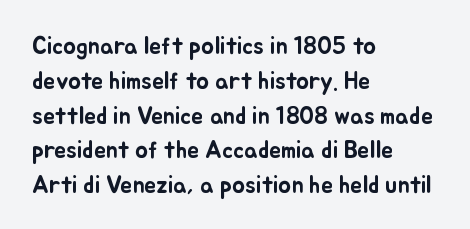
The image shows 24 px text type, upright; set left-aligned, normal line spacing (1.45x), normal letter spacing, not underlined.
